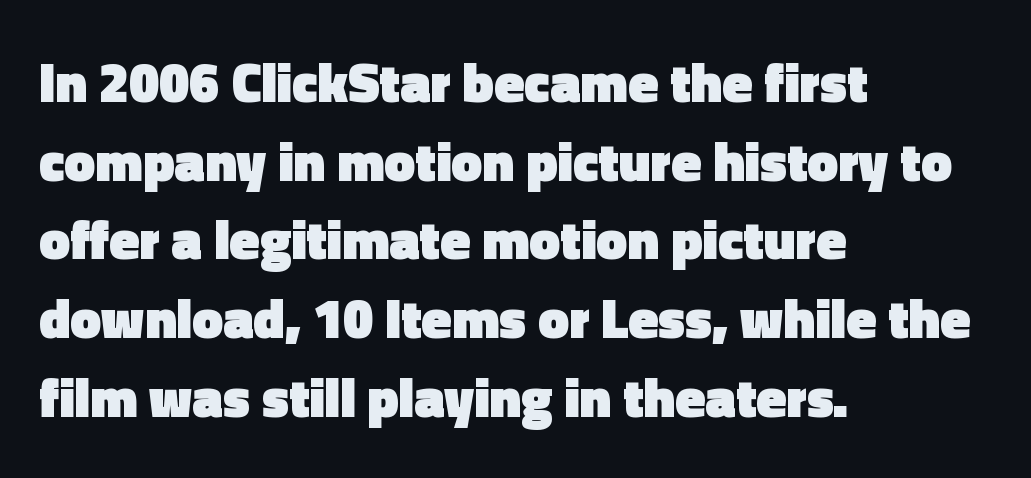
The image shows 55 px heavy sans-serif type, upright; set left-aligned, normal line spacing (1.43x), normal letter spacing, not underlined; a medium x-height.
